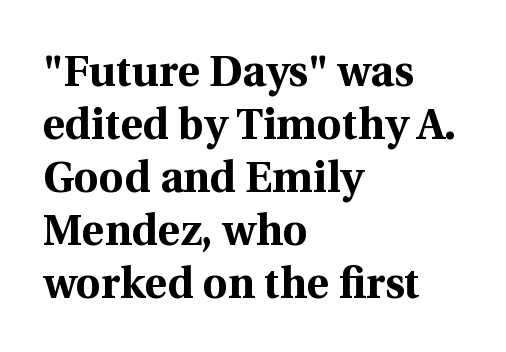
Each letter keeps its own natural width here, so spacing adapts to shape. Pretty heavy lettering here — definitely bold. The glyphs are unaccompanied by any horizontal stroke below them. The axis of the letterforms is exactly vertical.
